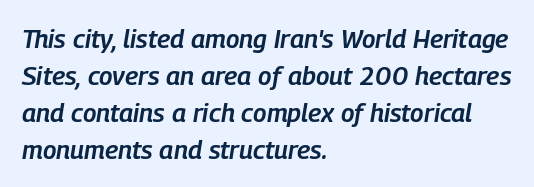
{"italic": "yes", "lean": "right", "slant_degrees": 9, "bold": "semi", "underline": "no", "align": "left", "line_spacing": "normal", "line_spacing_ratio": 1.42, "letter_spacing": "normal", "letter_spacing_em": 0.0, "glyph_px": 26}
